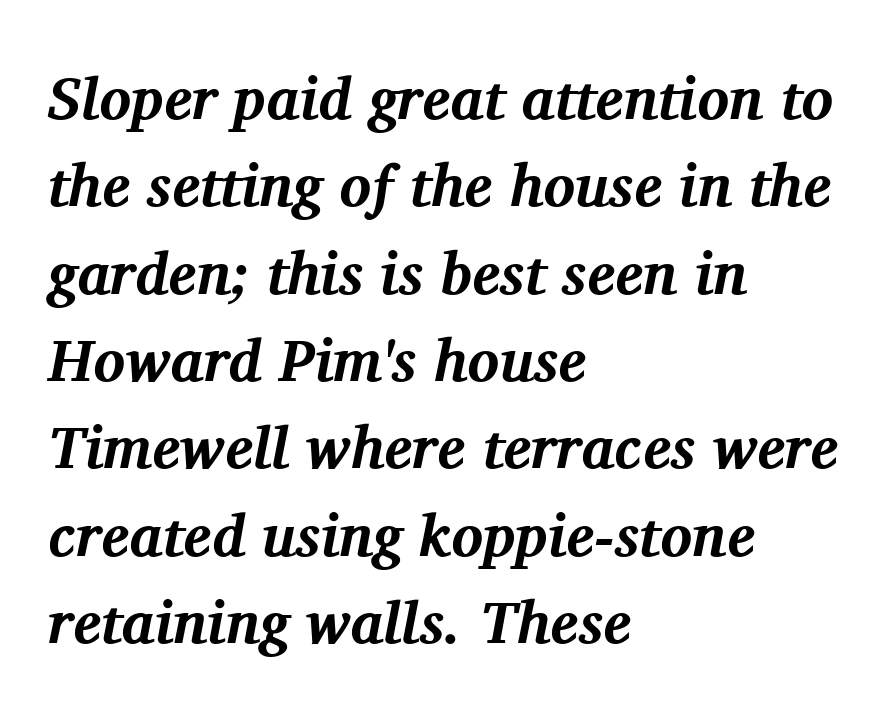
The image shows 59 px bold serif type, italic (leaning right); set left-aligned, normal line spacing (1.48x), normal letter spacing, not underlined; medium stroke contrast and a medium x-height.
